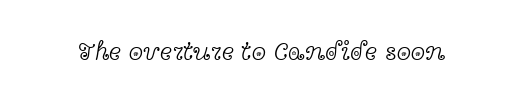
A roman cut, with each character standing at attention. Decoration check: the copy has no underline. The gaps between neighbouring characters are ordinary and unremarkable. Bold? No — there's no thickening of the strokes.
